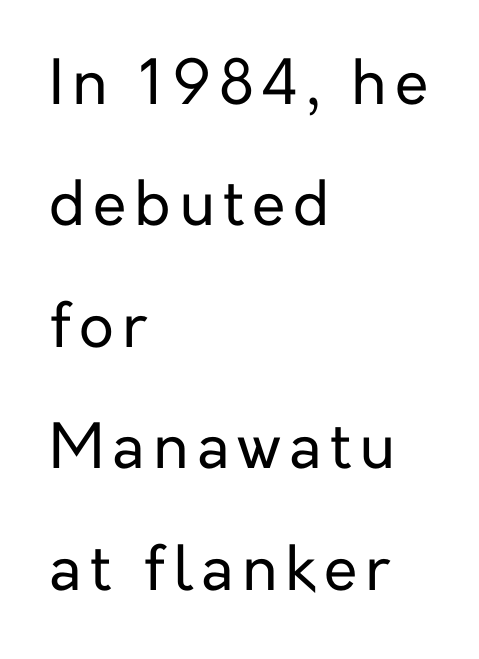
Q: Is the text bold? A: No.
Q: Is the text italic (slanted)? A: No, it is upright.
Q: Is the typeface a serif or a sans-serif typeface? A: Sans-serif.
Q: Is the text underlined? A: No.
Q: How is the paragraph aligned? A: Left-aligned.
Q: Is the spacing between lines tight, normal or loose? A: Loose.
Q: Width (condensed, normal, or wide)? A: Normal.
Q: Stroke contrast? A: Low.
Q: x-height? A: Medium.
Q: Monospaced? A: No.
